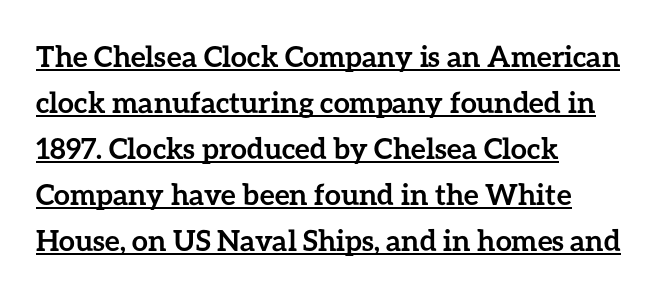
{"italic": "no", "bold": "yes", "weight": "semibold", "width": "normal", "stroke_contrast": "low", "x_height": "medium", "monospaced": "no", "underline": "yes", "align": "left", "line_spacing": "normal", "line_spacing_ratio": 1.59, "letter_spacing": "normal", "letter_spacing_em": 0.0, "glyph_px": 29}
